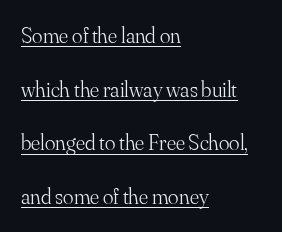
The image shows 22 px text type, upright; set left-aligned, loose line spacing (2.44x), normal letter spacing, underlined.
